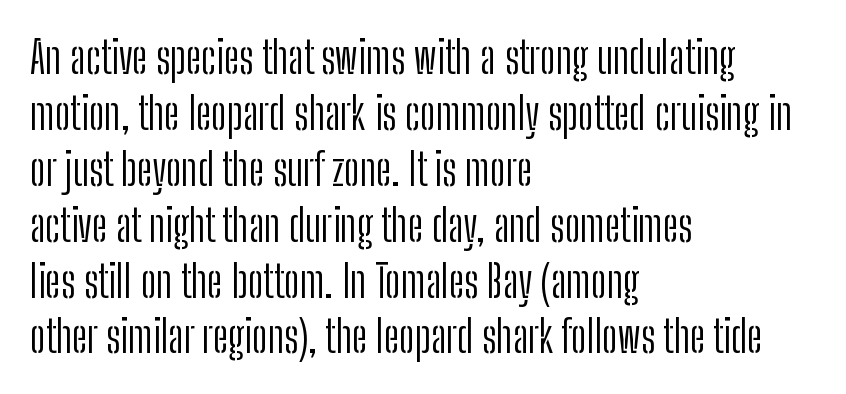
{"serif": "no", "italic": "no", "bold": "no", "weight": "light", "width": "condensed", "stroke_contrast": "low", "x_height": "medium", "monospaced": "no", "underline": "no", "align": "left", "line_spacing": "normal", "line_spacing_ratio": 1.27, "letter_spacing": "normal", "letter_spacing_em": 0.0, "glyph_px": 44}
